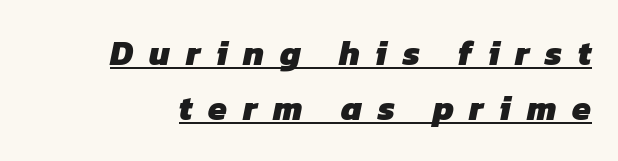
Q: Is the text bold? A: Yes.
Q: Is the typeface a serif or a sans-serif typeface? A: Sans-serif.
Q: Is the text underlined? A: Yes.
Q: Is the spacing between letters normal or unusually wide? A: Unusually wide.
Q: Is the spacing between lines tight, normal or loose? A: Normal.
Q: Width (condensed, normal, or wide)? A: Normal.
Q: Stroke contrast? A: Low.
Q: x-height? A: Medium.
Q: Monospaced? A: No.
